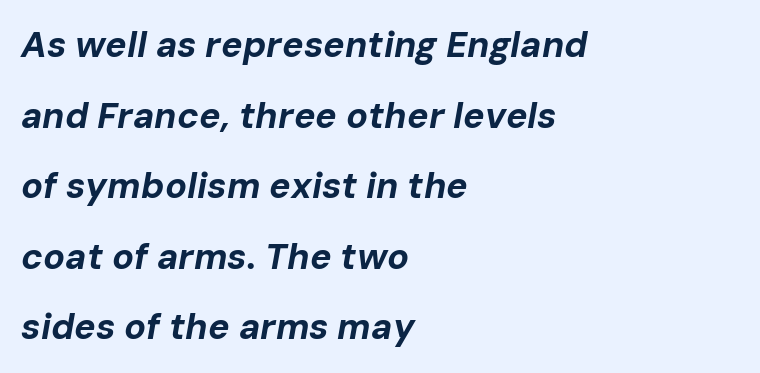
Q: Is the text bold? A: Yes.
Q: Is the text italic (slanted)? A: Yes, it leans right by about 10 degrees.
Q: Is the text underlined? A: No.
Q: How is the paragraph aligned? A: Left-aligned.
Q: Is the spacing between letters normal or unusually wide? A: Normal.
Q: Is the spacing between lines tight, normal or loose? A: Loose.
Q: Width (condensed, normal, or wide)? A: Normal.
Q: Stroke contrast? A: Low.
Q: x-height? A: Medium.
Q: Monospaced? A: No.
